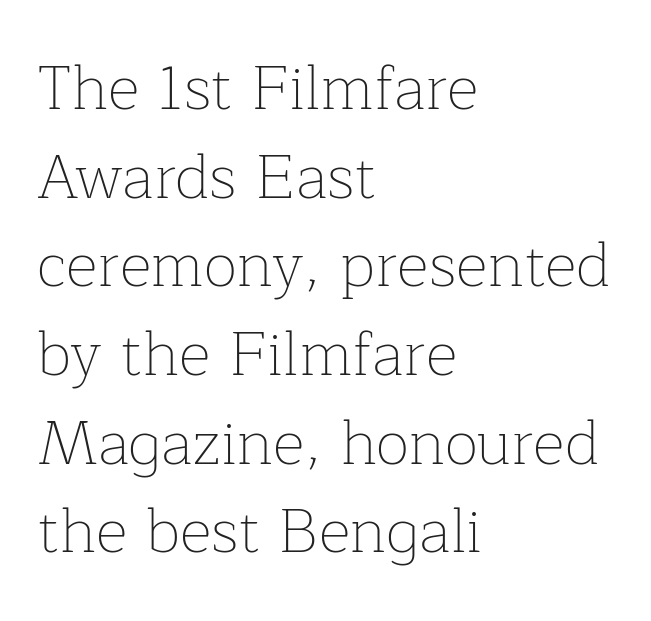
Rule under the text: the space is simply empty. The letterforms sit at book weight or below. The line-height multiplier appears to be the usual default. A typesetter would mark this as roman, not italic. Students, note that the glyphs here touch the page at normal intervals. Line starts are locked; line ends wander.
